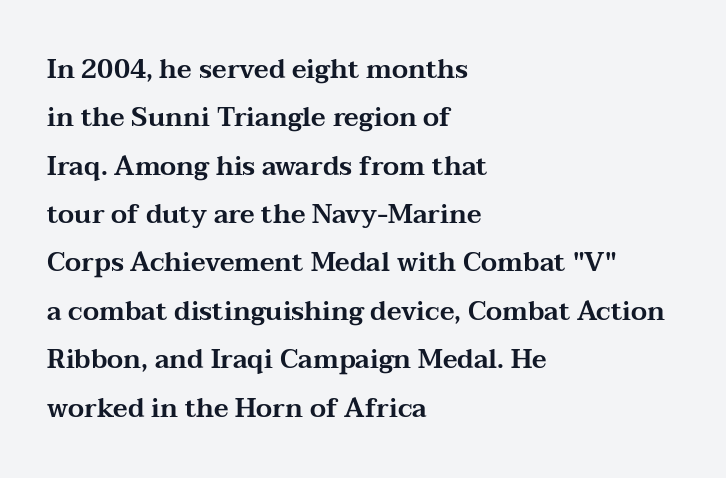
{"italic": "no", "underline": "no", "align": "left", "line_spacing_ratio": 1.86, "letter_spacing": "normal", "letter_spacing_em": 0.0, "glyph_px": 26}
